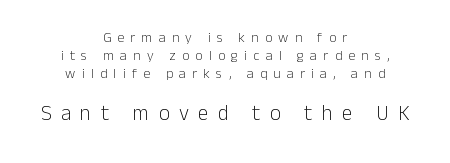
Q: Is the text bold? A: No.
Q: Is the text italic (slanted)? A: No, it is upright.
Q: Is the text underlined? A: No.
Q: How is the paragraph aligned? A: Centered.
Q: Is the spacing between letters normal or unusually wide? A: Unusually wide.
Q: Is the spacing between lines tight, normal or loose? A: Normal.
Q: Which block of text is set in a larger size, the first (top) or the second (bottom)? A: The second (bottom) one.
